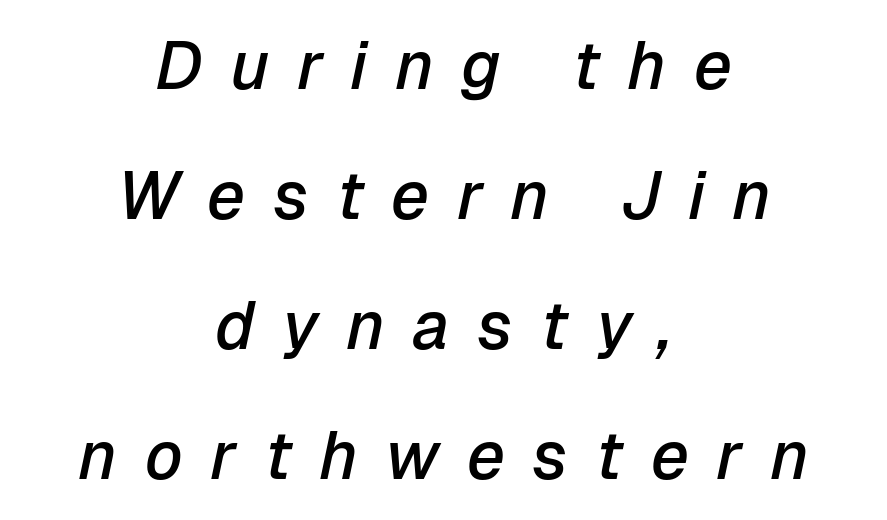
The passage shown is typed in a proportional face where columns would drift. Descenders hang freely into open space. Horizontally, the lines are justified to the midpoint only. The typography opts for an oblique posture over an upright one. This is moderately heavy type, rendered in semibold.
